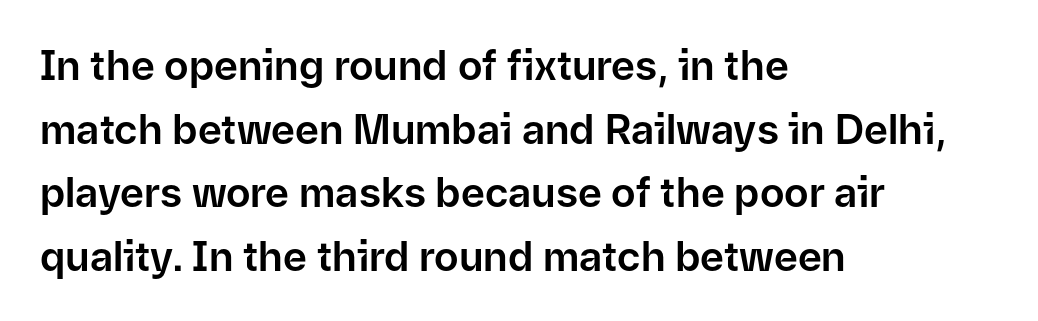
{"serif": "no", "italic": "no", "width": "normal", "stroke_contrast": "low", "x_height": "medium", "monospaced": "no", "underline": "no", "align": "left", "line_spacing": "normal", "line_spacing_ratio": 1.55, "letter_spacing": "normal", "letter_spacing_em": 0.0, "glyph_px": 41}
